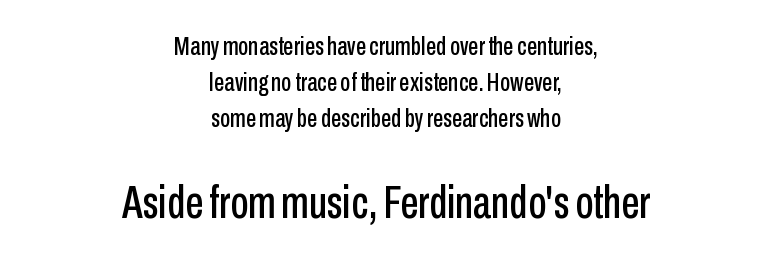
To sum up the face: it is a sans, with no serifs. The passage is arranged like a title page — every line centered. Scale increases going downward across the two blocks. Vertical strokes here are truly vertical.
